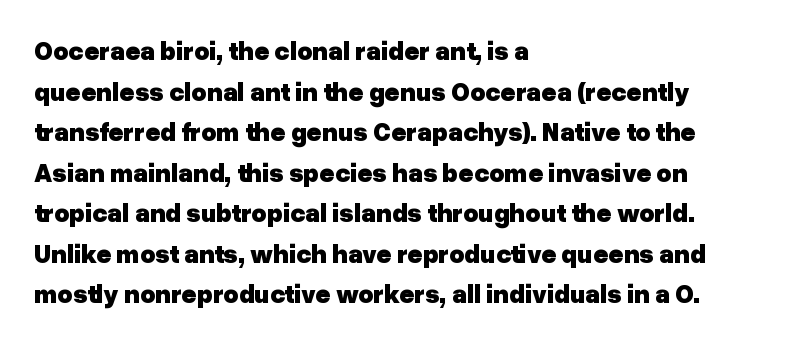
Q: Is the text bold? A: Yes.
Q: Is the text italic (slanted)? A: No, it is upright.
Q: Is the text underlined? A: No.
Q: How is the paragraph aligned? A: Left-aligned.
Q: Is the spacing between letters normal or unusually wide? A: Normal.
Q: Is the spacing between lines tight, normal or loose? A: Normal.
